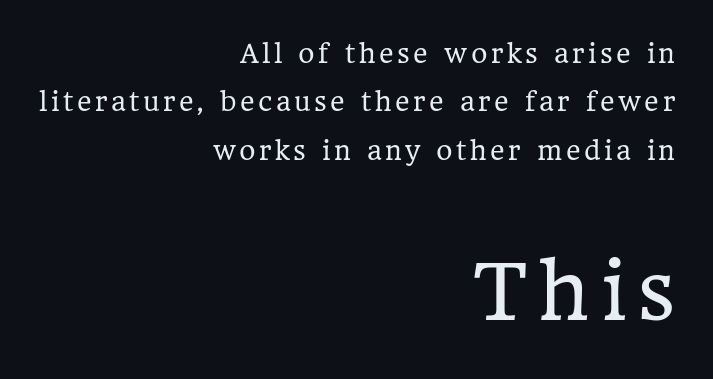
{"serif": "yes", "italic": "no", "bold": "no", "weight": "regular", "width": "normal", "stroke_contrast": "low", "x_height": "medium", "monospaced": "no", "underline": "no", "align": "right", "line_spacing": "loose", "line_spacing_ratio": 1.94, "larger_block": "second", "size_ratio": 3.04, "glyph_px": 76}
